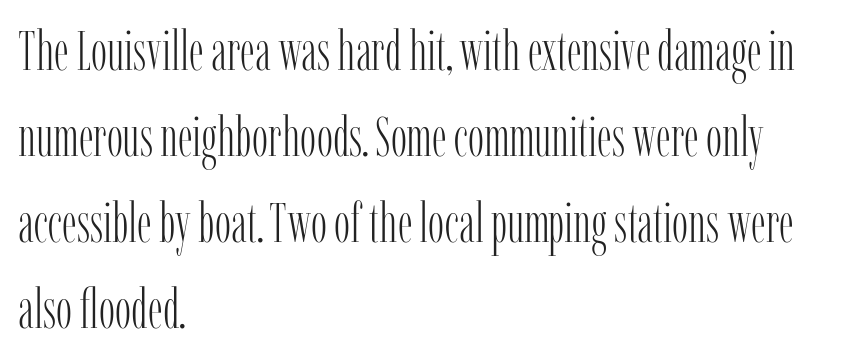
Q: Is the text bold? A: No.
Q: Is the text italic (slanted)? A: No, it is upright.
Q: Is the typeface a serif or a sans-serif typeface? A: Serif.
Q: Is the text underlined? A: No.
Q: How is the paragraph aligned? A: Left-aligned.
Q: Is the spacing between letters normal or unusually wide? A: Normal.
Q: Is the spacing between lines tight, normal or loose? A: Normal.
Q: Width (condensed, normal, or wide)? A: Condensed.
Q: Stroke contrast? A: Low.
Q: x-height? A: Medium.
Q: Monospaced? A: No.
